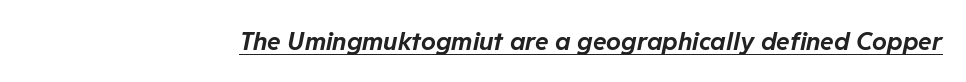
{"italic": "yes", "lean": "right", "slant_degrees": 11, "bold": "yes", "underline": "yes", "letter_spacing": "normal", "letter_spacing_em": 0.0, "glyph_px": 25}
